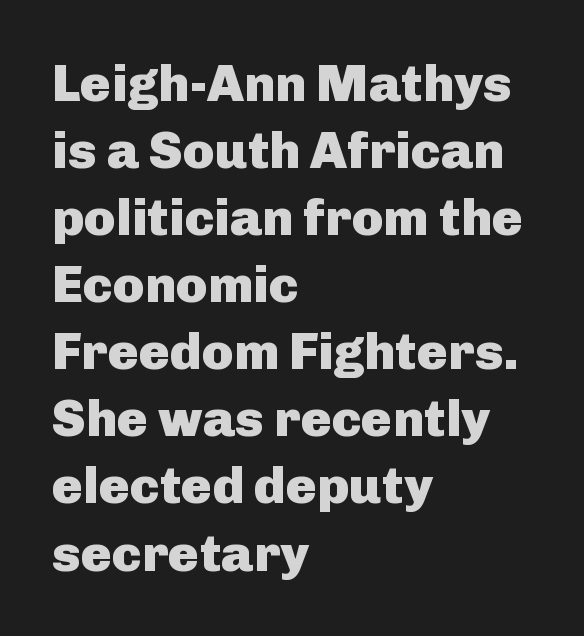
The face used here is a sans, in the tradition of grotesques and geometrics. Alignment: flush left. Rule under the text: the space is simply empty. On the weight axis this lands at bold, roughly 700.
